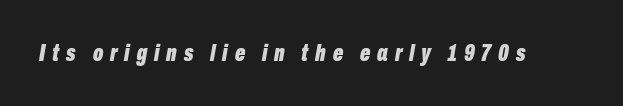
{"italic": "yes", "lean": "right", "slant_degrees": 10, "bold": "yes", "underline": "no", "letter_spacing": "wide", "letter_spacing_em": 0.29, "glyph_px": 24}
